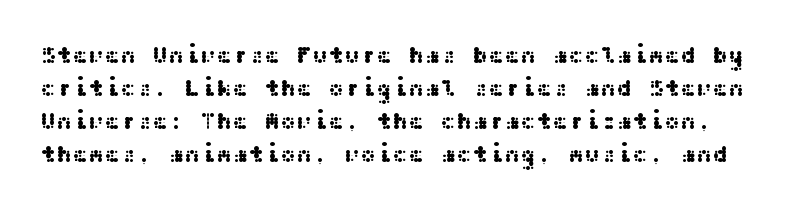
The rendering uses a moderate line-height, typical for paragraphs. Rule under the text: the space is simply empty. Every stem runs plumb, perpendicular to the baseline. Glyph-to-glyph distance matches everyday printed text.
